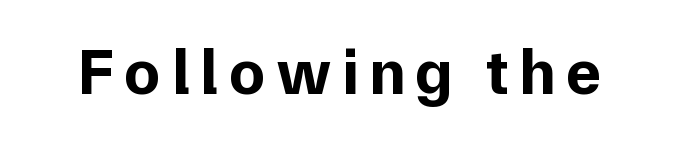
Q: Is the text bold? A: Yes.
Q: Is the text italic (slanted)? A: No, it is upright.
Q: Is the typeface a serif or a sans-serif typeface? A: Sans-serif.
Q: Is the text underlined? A: No.
Q: Width (condensed, normal, or wide)? A: Normal.
Q: Stroke contrast? A: Low.
Q: x-height? A: Medium.
Q: Monospaced? A: No.
